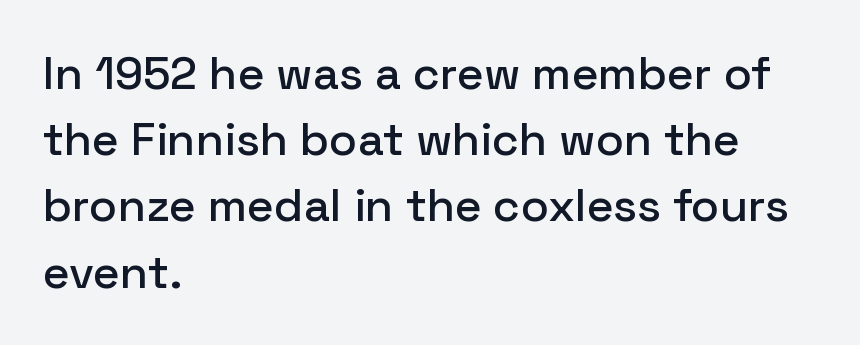
Q: Is the text italic (slanted)? A: No, it is upright.
Q: Is the typeface a serif or a sans-serif typeface? A: Sans-serif.
Q: Is the text underlined? A: No.
Q: How is the paragraph aligned? A: Left-aligned.
Q: Is the spacing between letters normal or unusually wide? A: Normal.
Q: Is the spacing between lines tight, normal or loose? A: Normal.
Q: Width (condensed, normal, or wide)? A: Normal.
Q: Stroke contrast? A: Low.
Q: x-height? A: Medium.
Q: Monospaced? A: No.
